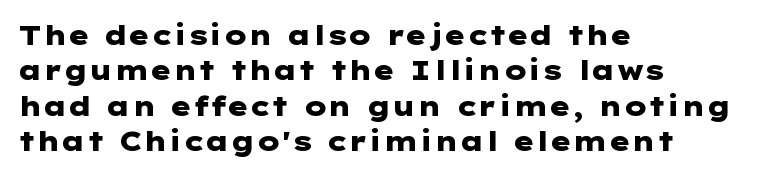
{"italic": "no", "bold": "yes", "underline": "no", "align": "left", "line_spacing": "normal", "line_spacing_ratio": 1.31, "letter_spacing": "normal", "letter_spacing_em": 0.0, "glyph_px": 27}
